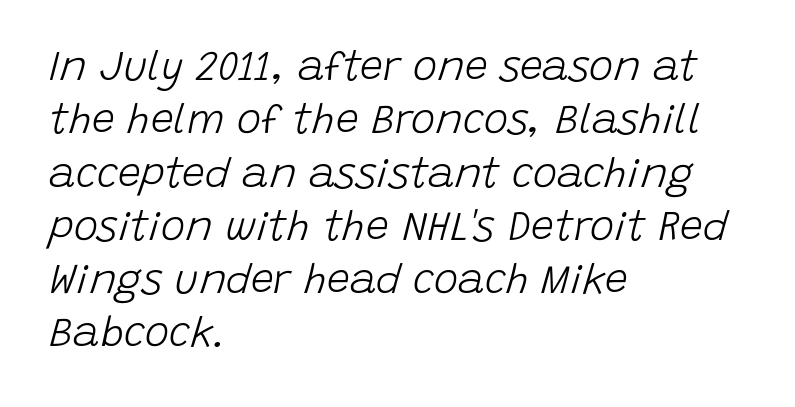
Q: Is the text bold? A: No.
Q: Is the text italic (slanted)? A: Yes, it leans right by about 15 degrees.
Q: Is the text underlined? A: No.
Q: How is the paragraph aligned? A: Left-aligned.
Q: Is the spacing between letters normal or unusually wide? A: Normal.
Q: Is the spacing between lines tight, normal or loose? A: Normal.
Q: Width (condensed, normal, or wide)? A: Normal.
Q: Stroke contrast? A: Low.
Q: x-height? A: Large.
Q: Monospaced? A: No.
